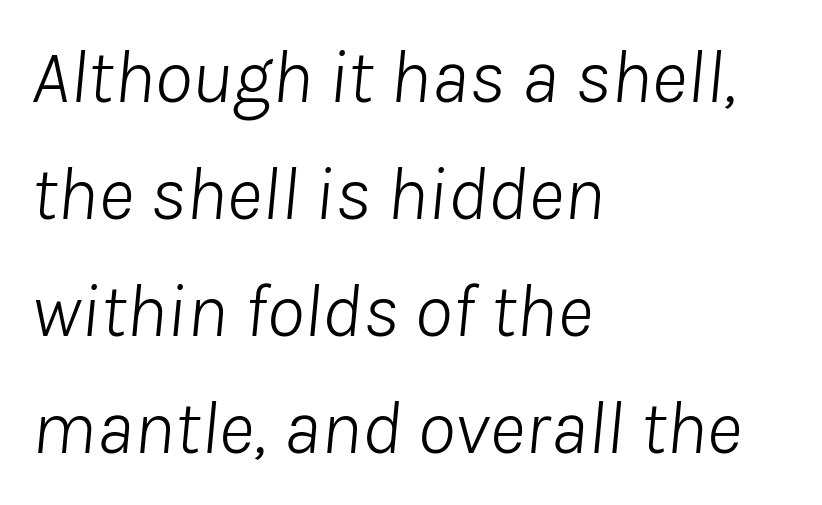
Spacing verdict: proportional, widths tailored to each character. Is this a heavy cut? Hardly; it is regular or lighter. A normal amount of white space separates one row of letters from the next. Leftover space on each line is placed entirely after the last word. Observe the lean: these are italic letterforms.
